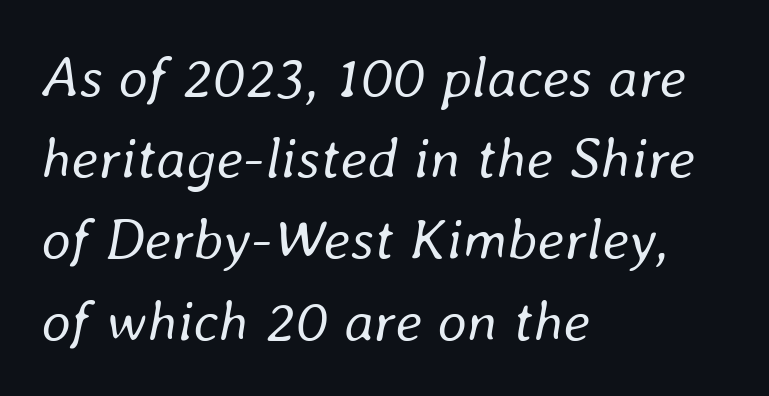
{"italic": "yes", "lean": "right", "slant_degrees": 8, "bold": "no", "weight": "regular", "width": "normal", "stroke_contrast": "low", "x_height": "medium", "monospaced": "no", "underline": "no", "align": "left", "line_spacing": "normal", "line_spacing_ratio": 1.4, "letter_spacing": "normal", "letter_spacing_em": 0.0, "glyph_px": 58}
